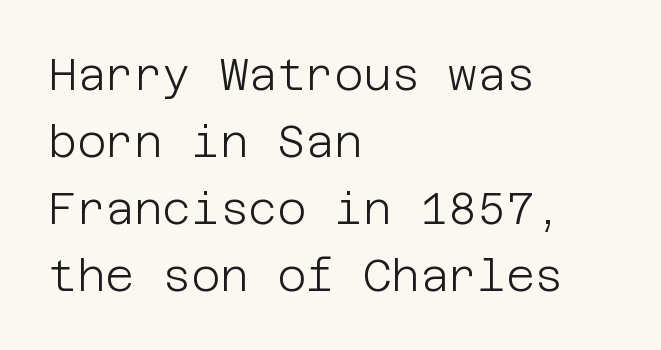
{"serif": "no", "italic": "no", "bold": "no", "weight": "light", "width": "normal", "stroke_contrast": "low", "x_height": "large", "underline": "no", "align": "left", "line_spacing": "normal", "line_spacing_ratio": 1.52, "letter_spacing": "normal", "letter_spacing_em": 0.0, "glyph_px": 44}
